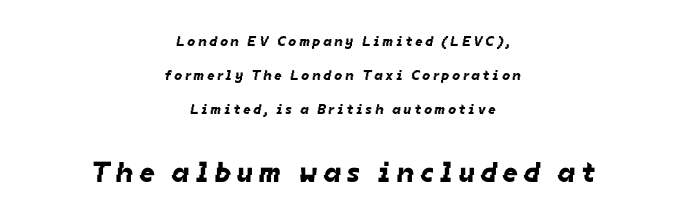
Someone cranked the tracking dial way up on this one. The designer dialed line spacing up above the default. The text was rendered using a sans face with plain stroke endings. This sample is center-justified, so both line endings float freely. The space directly below the letters is spotless.
